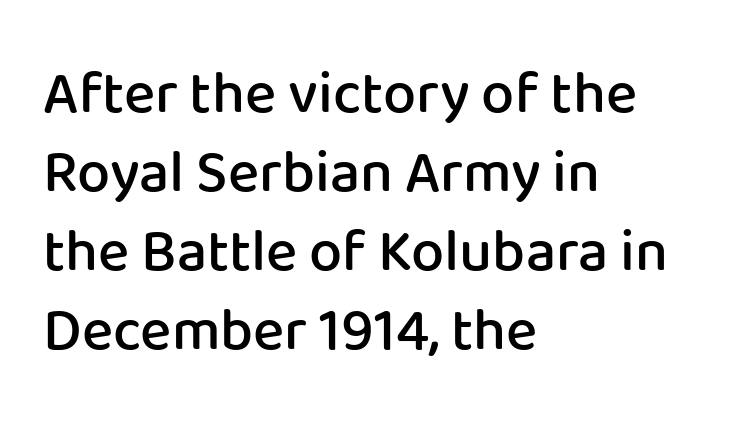
{"serif": "no", "italic": "no", "bold": "semi", "weight": "semibold", "width": "normal", "stroke_contrast": "low", "x_height": "medium", "monospaced": "no", "underline": "no", "align": "left", "line_spacing": "normal", "line_spacing_ratio": 1.34, "letter_spacing": "normal", "letter_spacing_em": 0.0, "glyph_px": 59}
